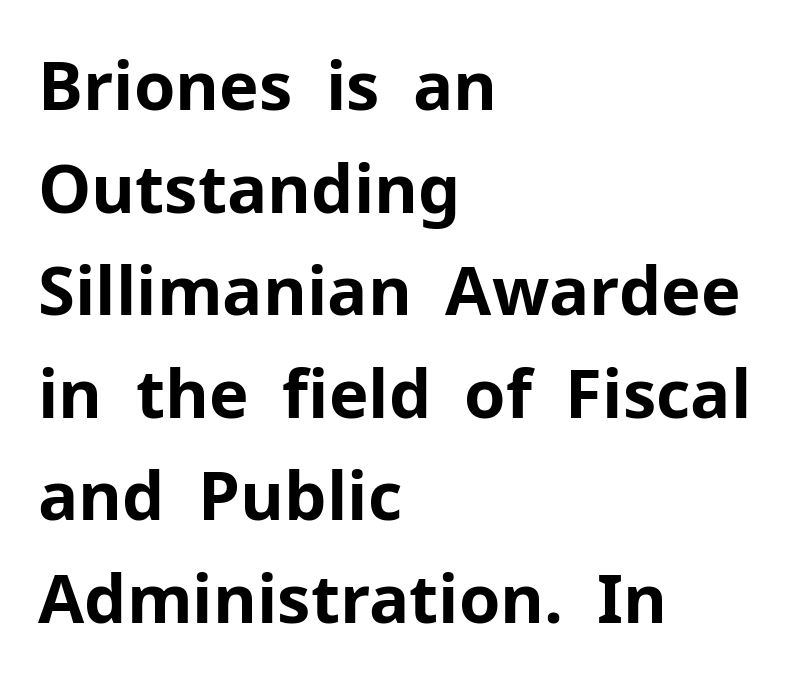
The image shows 67 px bold sans-serif type, upright; set left-aligned, normal line spacing (1.53x), normal letter spacing, not underlined; low stroke contrast and a medium x-height.
